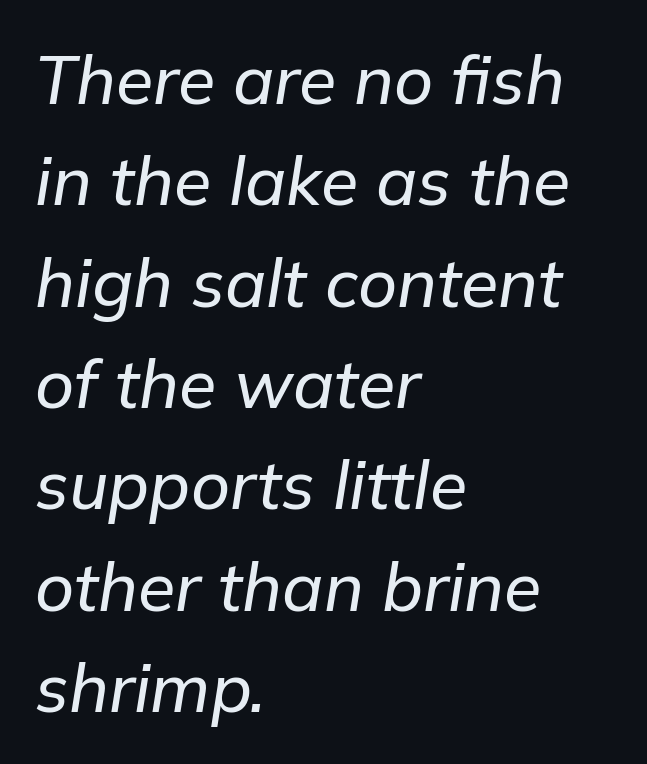
These lines are rendered in a variable-pitch font. Does the copy run flush right? No — it runs flush left. Leading matches the norm, producing a regular column. Type without underlining. If you drew a line through each stem, it would be angled.
